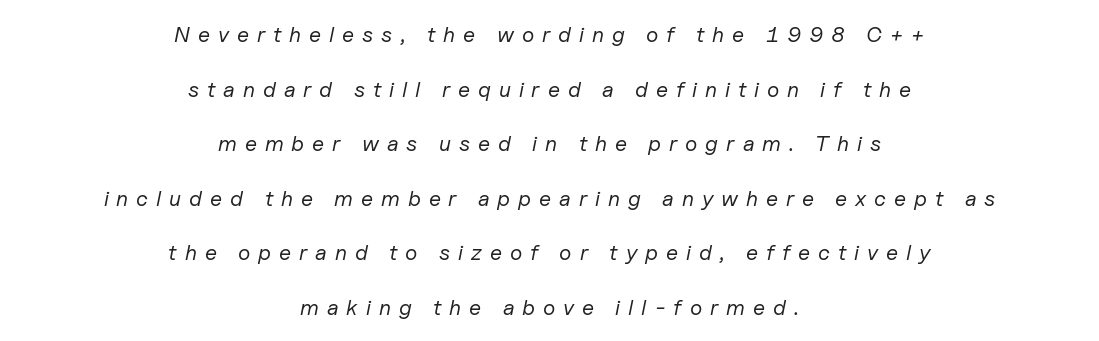
The image shows 22 px text type, italic (leaning right); set centered, loose line spacing (2.48x), unusually wide letter spacing (+0.36 em), not underlined.
